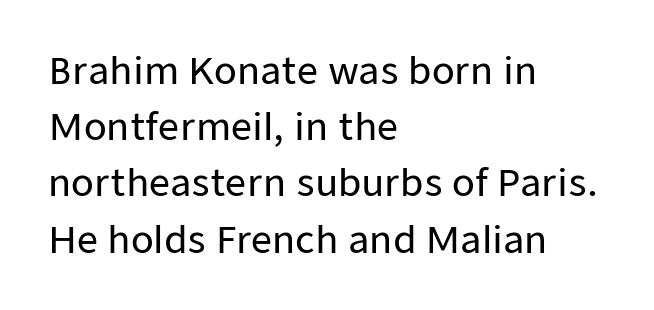
{"serif": "no", "italic": "no", "width": "normal", "stroke_contrast": "low", "x_height": "medium", "monospaced": "no", "underline": "no", "align": "left", "line_spacing": "normal", "line_spacing_ratio": 1.52, "letter_spacing": "normal", "letter_spacing_em": 0.0, "glyph_px": 37}
